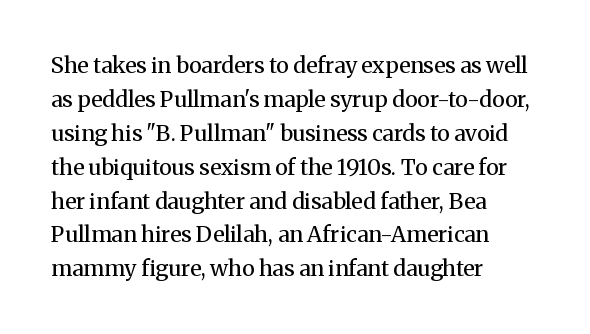
Q: Is the text bold? A: No.
Q: Is the text italic (slanted)? A: No, it is upright.
Q: Is the text underlined? A: No.
Q: How is the paragraph aligned? A: Left-aligned.
Q: Is the spacing between letters normal or unusually wide? A: Normal.
Q: Is the spacing between lines tight, normal or loose? A: Normal.
